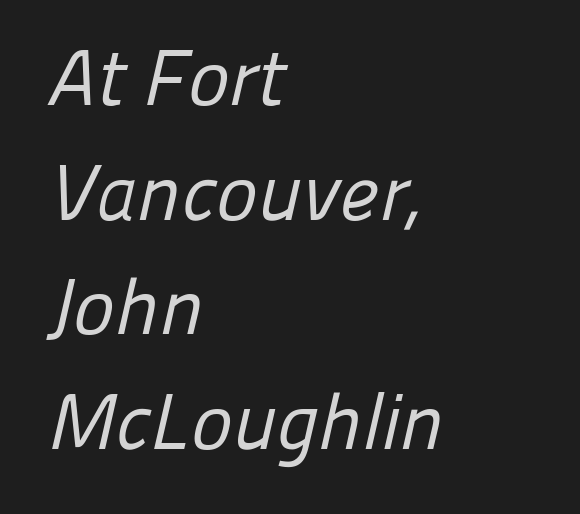
A student would call this left alignment; a typographer would say flush left, rag right. How are the letters spaced? Ordinarily, with no added tracking. The string is rendered with underlining switched off. Spacing verdict: proportional, widths tailored to each character. These lines are composed in type without serifs.
